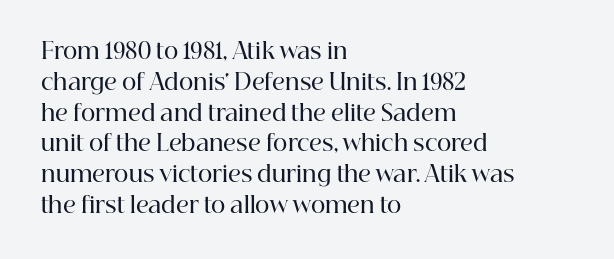
Q: Is the text bold? A: Semi-bold.
Q: Is the text italic (slanted)? A: No, it is upright.
Q: Is the text underlined? A: No.
Q: How is the paragraph aligned? A: Left-aligned.
Q: Is the spacing between letters normal or unusually wide? A: Normal.
Q: Is the spacing between lines tight, normal or loose? A: Normal.
